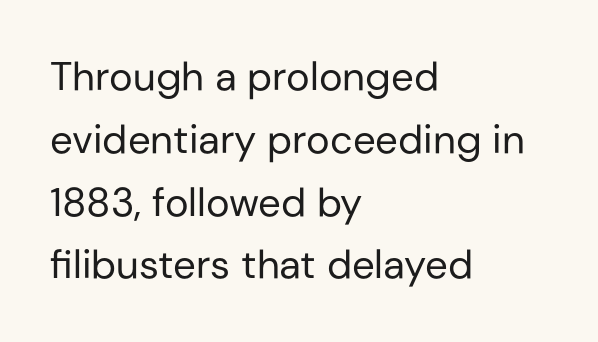
The image shows 40 px regular-weight sans-serif type, upright; set left-aligned, normal line spacing (1.57x), normal letter spacing, not underlined; low stroke contrast and a medium x-height.
